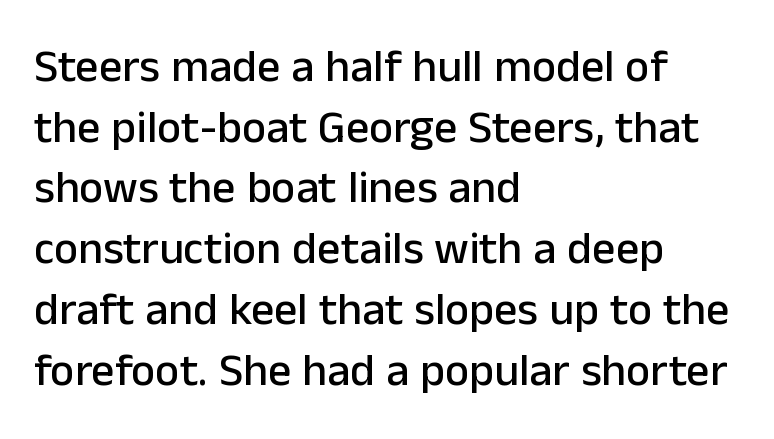
In terms of letterspacing, this is plain default setting. Horizontal bands of white between lines are of average thickness. This sample has the flowing, uneven cadence of proportional lettering. Glance below the letters and you will spot only blank space.
